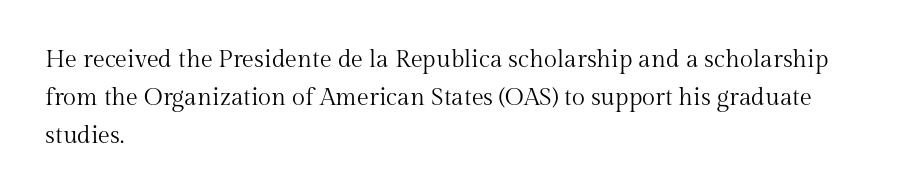
{"italic": "no", "bold": "no", "underline": "no", "align": "left", "line_spacing": "normal", "line_spacing_ratio": 1.59, "letter_spacing": "normal", "letter_spacing_em": 0.0, "glyph_px": 24}
